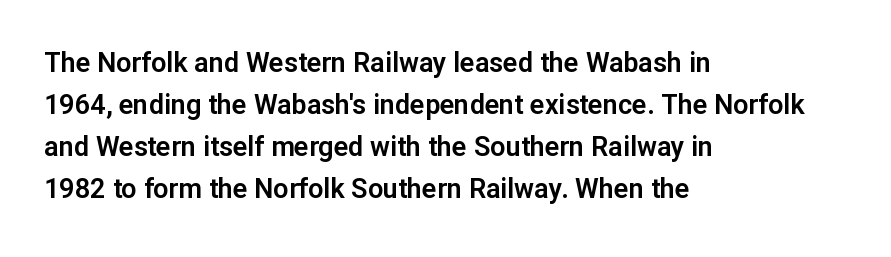
The image shows 27 px text type, upright; set left-aligned, normal line spacing (1.55x), normal letter spacing, not underlined.
